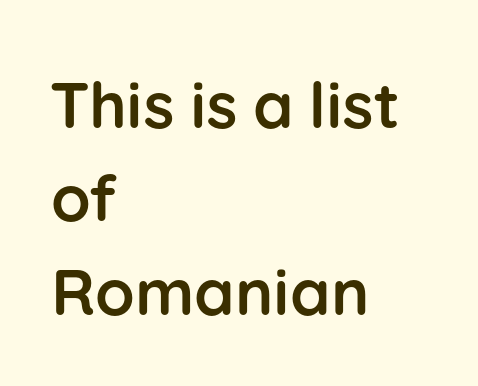
Q: Is the text bold? A: Yes.
Q: Is the text italic (slanted)? A: No, it is upright.
Q: Is the typeface a serif or a sans-serif typeface? A: Sans-serif.
Q: Is the text underlined? A: No.
Q: How is the paragraph aligned? A: Left-aligned.
Q: Is the spacing between letters normal or unusually wide? A: Normal.
Q: Is the spacing between lines tight, normal or loose? A: Normal.
Q: Width (condensed, normal, or wide)? A: Normal.
Q: Stroke contrast? A: Low.
Q: x-height? A: Medium.
Q: Monospaced? A: No.
